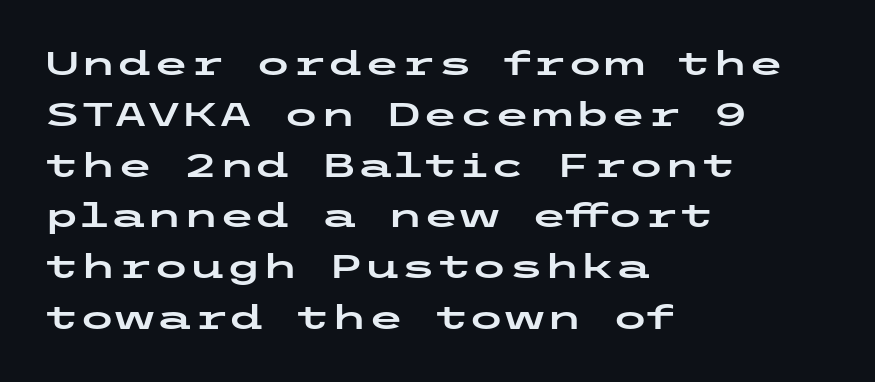
In CSS terms this would be text-align: left. The foot of each line stays bare and open. This sample uses plain, unmodified letter spacing. No italicization has been applied; the sample stays upright.
